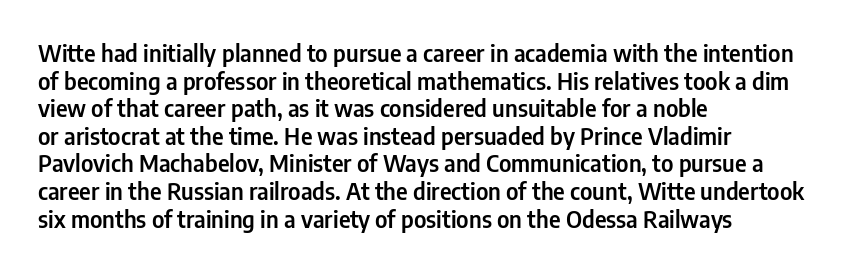
The line texture is even and compact thanks to regular tracking. These lines stack with their left ends in a neat column. The lettering stays uniformly vertical, giving the passage a roman look. Check the space under the baseline: it is left empty.
